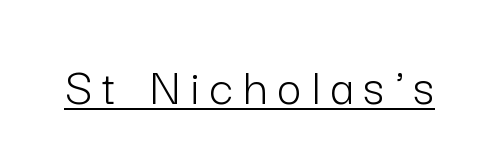
{"serif": "no", "italic": "no", "bold": "no", "weight": "light", "width": "normal", "stroke_contrast": "low", "x_height": "medium", "monospaced": "no", "underline": "yes", "letter_spacing": "wide", "letter_spacing_em": 0.2, "glyph_px": 53}
